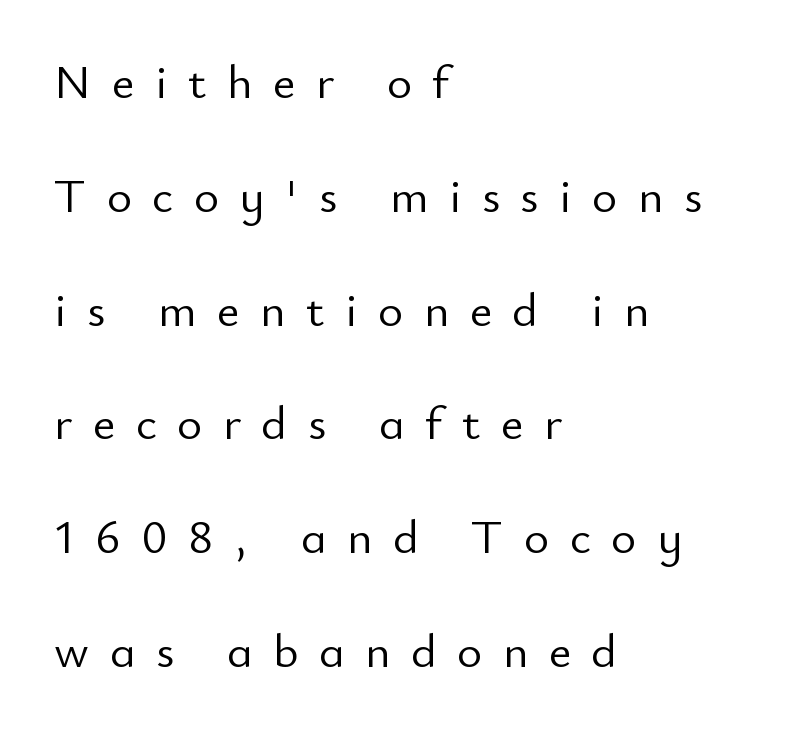
Q: Is the text bold? A: No.
Q: Is the text italic (slanted)? A: No, it is upright.
Q: Is the typeface a serif or a sans-serif typeface? A: Sans-serif.
Q: Is the text underlined? A: No.
Q: How is the paragraph aligned? A: Left-aligned.
Q: Is the spacing between letters normal or unusually wide? A: Unusually wide.
Q: Is the spacing between lines tight, normal or loose? A: Loose.
Q: Width (condensed, normal, or wide)? A: Normal.
Q: Stroke contrast? A: Low.
Q: x-height? A: Small.
Q: Monospaced? A: No.
